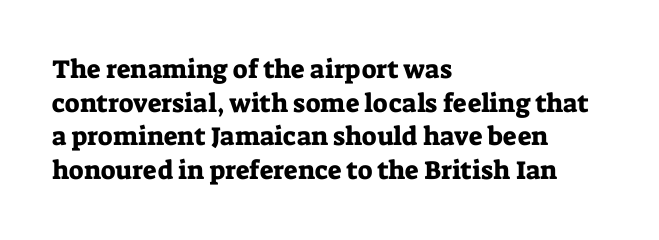
The image shows 26 px text type, upright; set left-aligned, normal line spacing (1.29x), normal letter spacing, not underlined.
